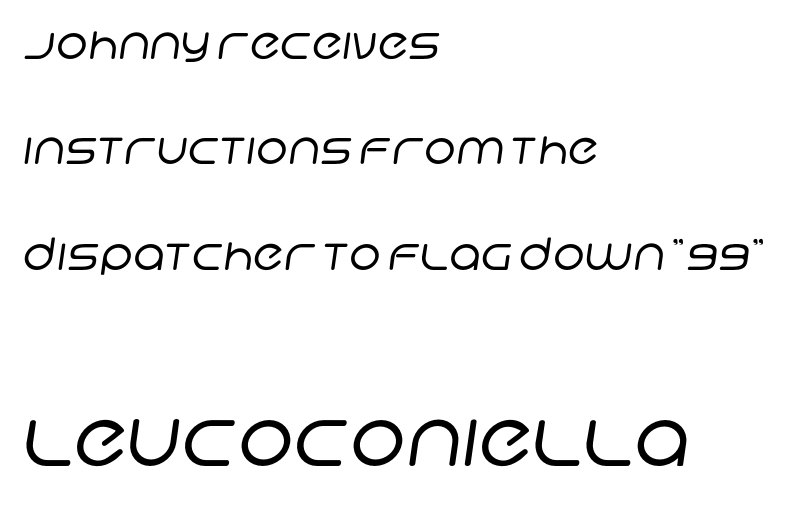
The image shows 79 px regular-weight sans-serif type; set left-aligned, loose line spacing (2.34x), normal letter spacing, not underlined; the second (bottom) block is 1.76x larger; low stroke contrast and a large x-height.
